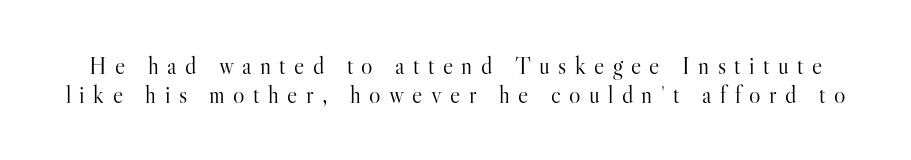
The image shows 24 px text type, upright; set line spacing 1.19x, unusually wide letter spacing (+0.35 em), not underlined.
